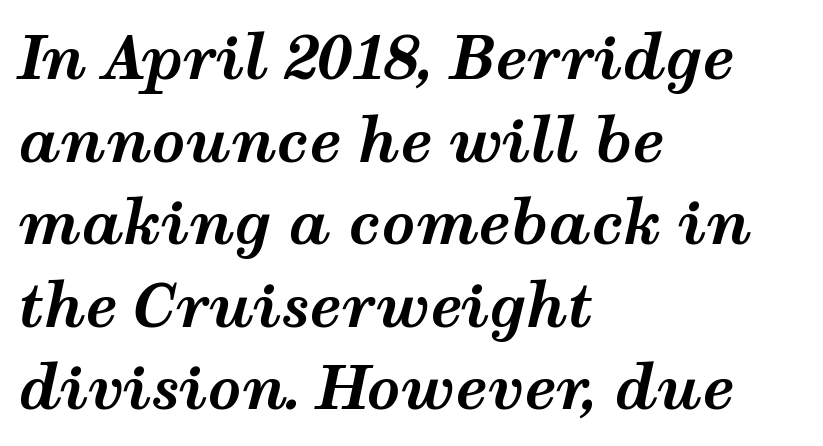
Here the designer chose a conventional face with non-uniform glyph widths. The glyphs look as if they've been sheared to an angle. The letters sit at their default tracking, neither squeezed nor spread. The font is running at its bold setting.
